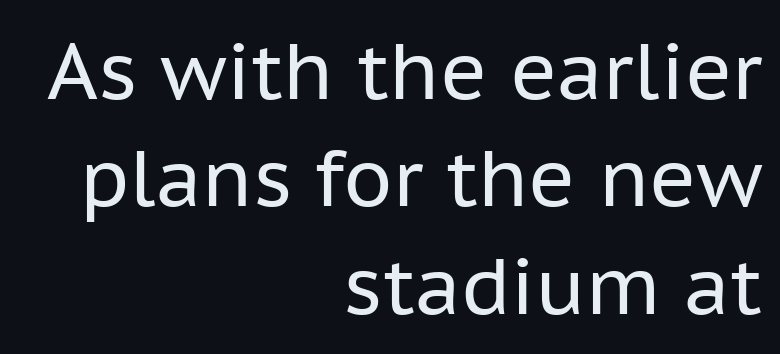
{"serif": "no", "italic": "no", "bold": "no", "weight": "regular", "width": "normal", "stroke_contrast": "low", "x_height": "medium", "monospaced": "no", "underline": "no", "align": "right", "line_spacing": "normal", "line_spacing_ratio": 1.36, "letter_spacing": "normal", "letter_spacing_em": 0.0, "glyph_px": 79}
